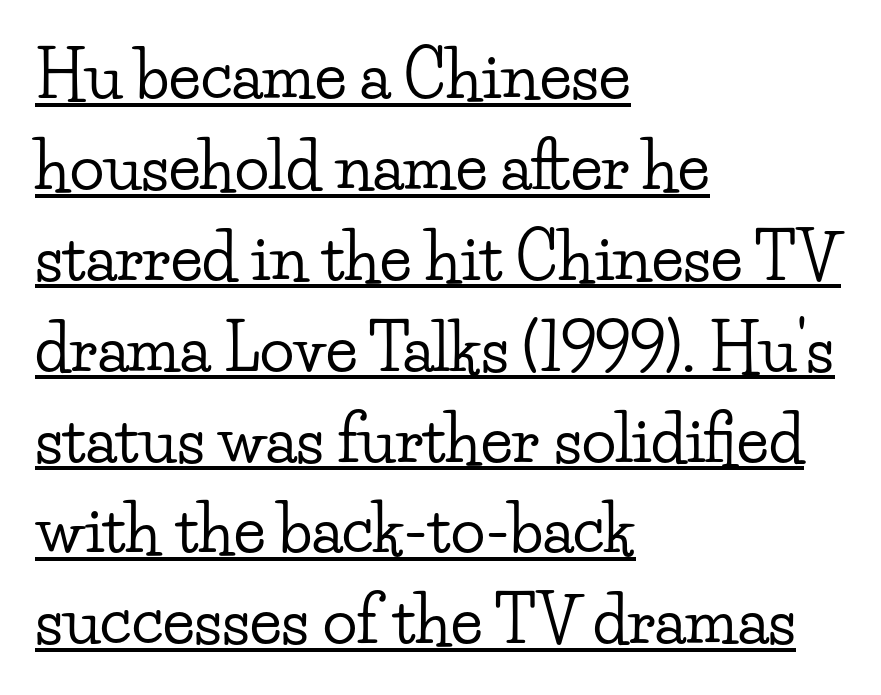
Unlike a clean sans, this face finishes its strokes with serifs. These lines are set flush left with a ragged right edge. A typesetter would call this proportional, since set widths differ per character. If you measured baseline to baseline, you'd find a middling distance. The letters sit at their default tracking, neither squeezed nor spread.
